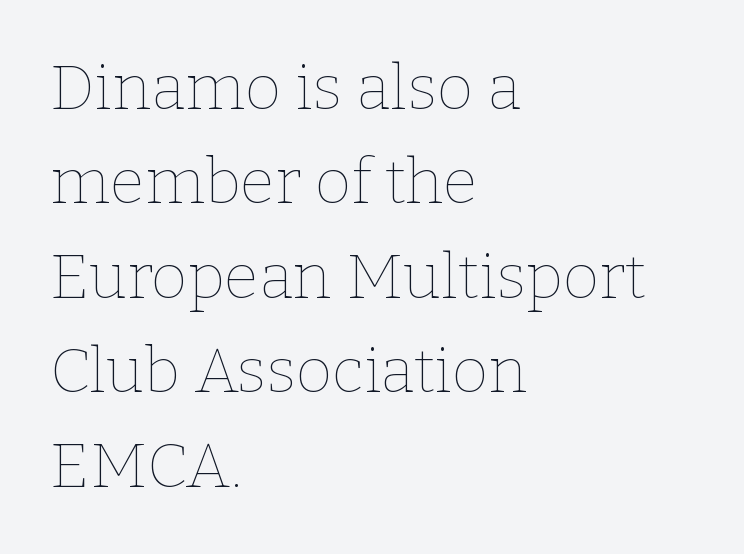
The image shows 63 px thin type, upright; set left-aligned, normal line spacing (1.5x), normal letter spacing, not underlined; low stroke contrast and a medium x-height.
